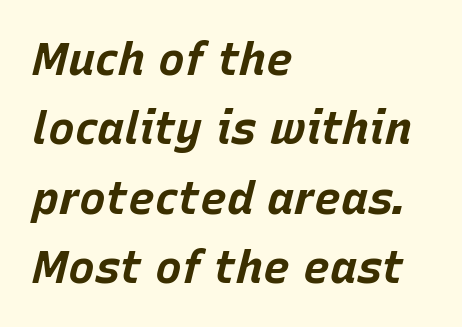
Q: Is the text bold? A: Yes.
Q: Is the text italic (slanted)? A: Yes, it leans right by about 15 degrees.
Q: Is the text underlined? A: No.
Q: How is the paragraph aligned? A: Left-aligned.
Q: Is the spacing between letters normal or unusually wide? A: Normal.
Q: Is the spacing between lines tight, normal or loose? A: Normal.
Q: Width (condensed, normal, or wide)? A: Normal.
Q: Stroke contrast? A: Low.
Q: x-height? A: Large.
Q: Monospaced? A: No.
